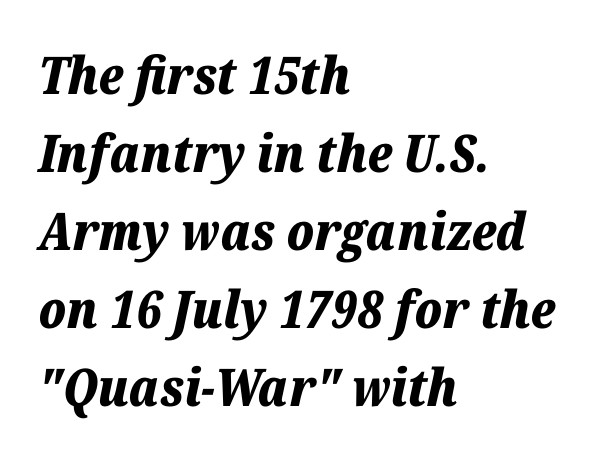
Would a proofreader flag this as italicized? Yes. The rendering uses natural spacing where letterforms have individual widths. Plain, unruled lines of type. In terms of letterspacing, this is plain default setting. In CSS terms this would be text-align: left. What's the leading like? Ordinary, nothing unusual.
